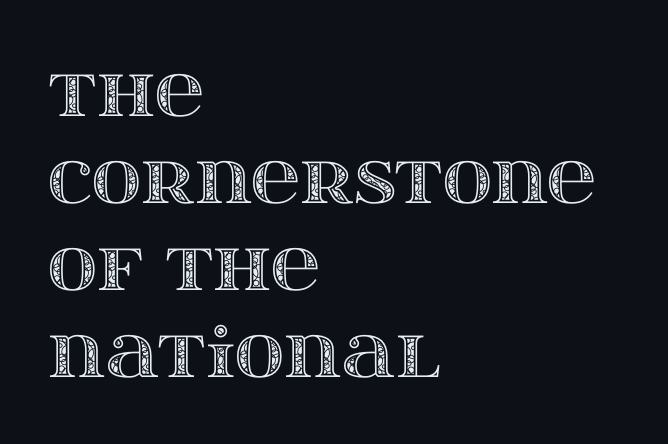
The image shows 68 px wide type, upright; set left-aligned, normal line spacing (1.28x), normal letter spacing, not underlined; a large x-height.
